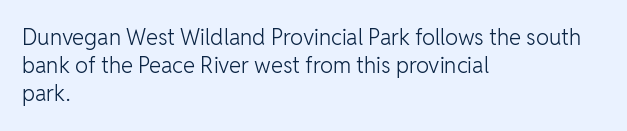
Normally led — the rows are evenly, conventionally spaced. Underlining? Definitely not there. The axis of the letterforms is exactly vertical. The passage is arranged the way most books set body copy — flush left. Default kerning and tracking; the words read as compact shapes.
